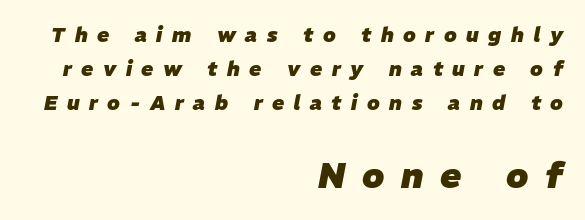
The image shows 35 px heavy type, italic (leaning right); set right-aligned, line spacing 1.71x, unusually wide letter spacing (+0.48 em), not underlined; the second (bottom) block is 1.75x larger; low stroke contrast and a medium x-height.
